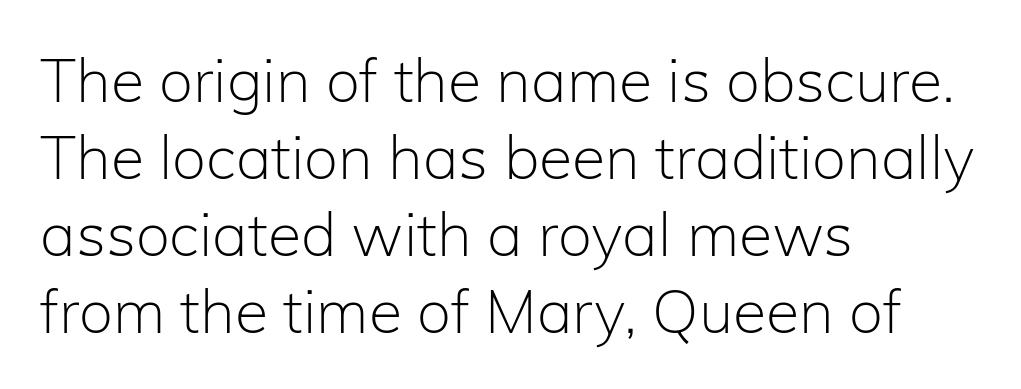
The image shows 61 px light sans-serif type, upright; set left-aligned, normal line spacing (1.26x), normal letter spacing, not underlined; low stroke contrast and a medium x-height.
